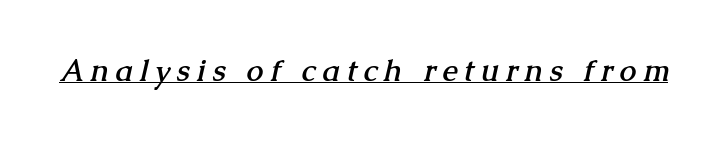
Q: Is the text bold? A: Yes.
Q: Is the typeface a serif or a sans-serif typeface? A: Serif.
Q: Is the text underlined? A: Yes.
Q: Is the spacing between letters normal or unusually wide? A: Unusually wide.
Q: Width (condensed, normal, or wide)? A: Normal.
Q: Stroke contrast? A: Medium.
Q: x-height? A: Medium.
Q: Monospaced? A: No.
